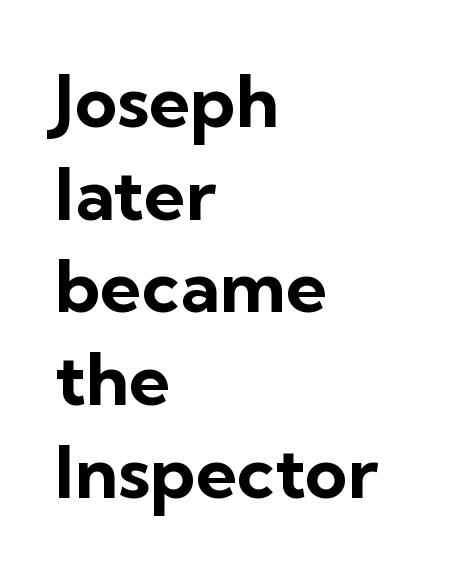
{"serif": "no", "italic": "no", "bold": "yes", "weight": "bold", "width": "normal", "stroke_contrast": "low", "x_height": "medium", "monospaced": "no", "underline": "no", "align": "left", "line_spacing": "normal", "line_spacing_ratio": 1.27, "letter_spacing": "normal", "letter_spacing_em": 0.0, "glyph_px": 73}
